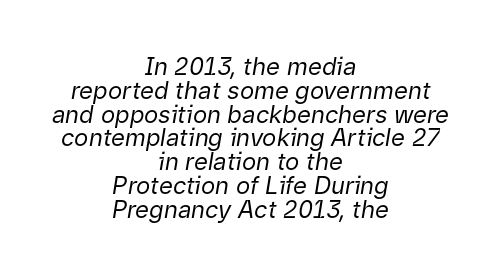
This sample uses an oblique cut, with every glyph tilted off the vertical. Ink coverage per letter is moderate at most. Rule under the text: the space is simply empty. Quick note: interline space is minimal.
